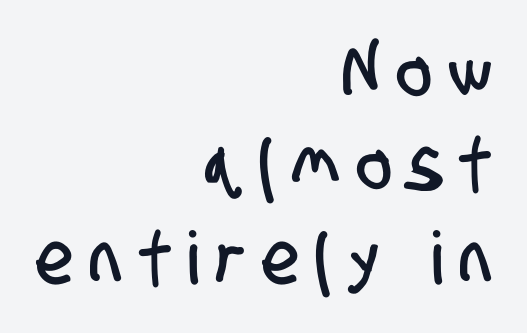
Q: Is the typeface a serif or a sans-serif typeface? A: Sans-serif.
Q: Is the text underlined? A: No.
Q: How is the paragraph aligned? A: Right-aligned.
Q: Is the spacing between letters normal or unusually wide? A: Unusually wide.
Q: Is the spacing between lines tight, normal or loose? A: Normal.
Q: Width (condensed, normal, or wide)? A: Condensed.
Q: Stroke contrast? A: Low.
Q: x-height? A: Large.
Q: Monospaced? A: No.
